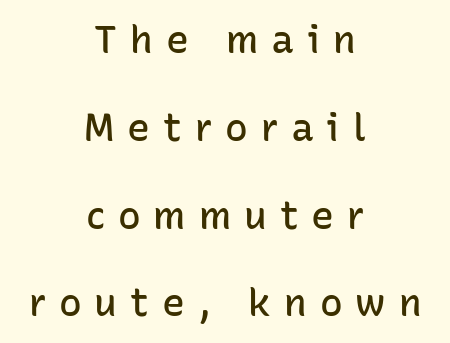
The sample has been set in demibold, a notch under bold. The rendering uses a large line-height, opening up the rows. Quick note: underline off. Short note: letters widely spaced. Tall strokes in this sample are plumb rather than angled. Leftover space on each line is divided equally before and after the words.
